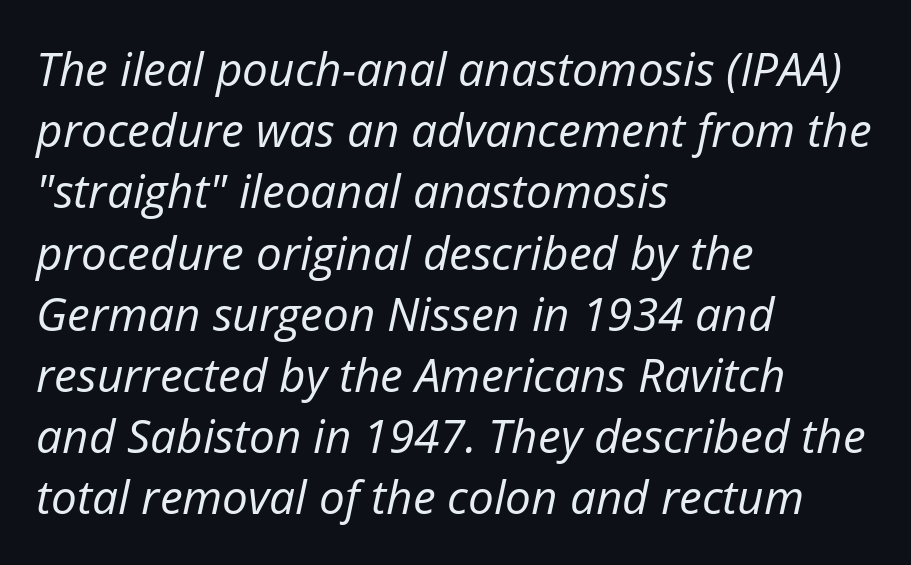
The image shows 46 px regular-weight type, italic (leaning right); set left-aligned, normal line spacing (1.33x), normal letter spacing, not underlined; low stroke contrast and a medium x-height.
